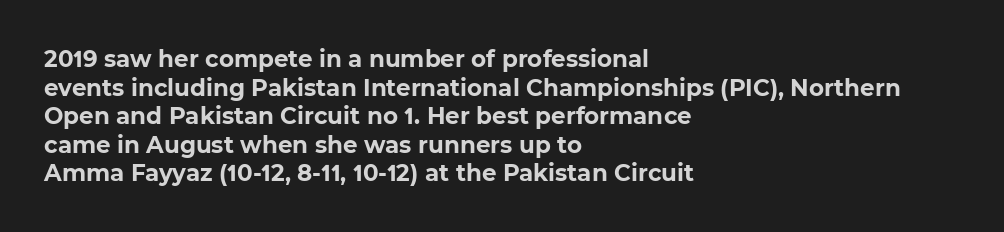
{"bold": "yes", "underline": "no", "align": "left", "line_spacing_ratio": 1.24, "letter_spacing": "normal", "letter_spacing_em": 0.0, "glyph_px": 23}
